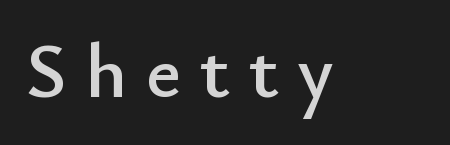
Q: Is the text italic (slanted)? A: No, it is upright.
Q: Is the typeface a serif or a sans-serif typeface? A: Sans-serif.
Q: Is the text underlined? A: No.
Q: Is the spacing between letters normal or unusually wide? A: Unusually wide.
Q: Width (condensed, normal, or wide)? A: Normal.
Q: Stroke contrast? A: Low.
Q: x-height? A: Small.
Q: Monospaced? A: No.
